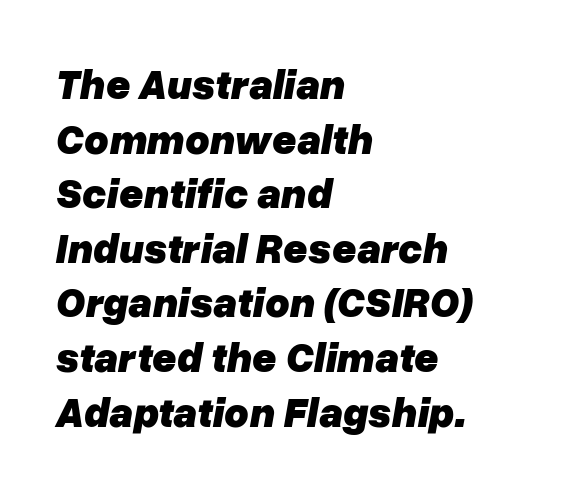
{"italic": "yes", "lean": "right", "slant_degrees": 10, "bold": "yes", "weight": "heavy", "width": "normal", "stroke_contrast": "low", "x_height": "medium", "monospaced": "no", "underline": "no", "align": "left", "line_spacing": "normal", "line_spacing_ratio": 1.3, "letter_spacing": "normal", "letter_spacing_em": 0.0, "glyph_px": 42}
